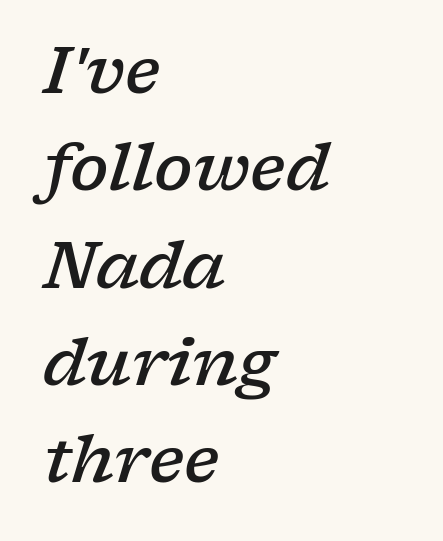
Q: Is the text bold? A: Semi-bold.
Q: Is the text italic (slanted)? A: Yes, it leans right by about 17 degrees.
Q: Is the typeface a serif or a sans-serif typeface? A: Serif.
Q: Is the text underlined? A: No.
Q: How is the paragraph aligned? A: Left-aligned.
Q: Is the spacing between letters normal or unusually wide? A: Normal.
Q: Is the spacing between lines tight, normal or loose? A: Normal.
Q: Width (condensed, normal, or wide)? A: Wide.
Q: Stroke contrast? A: Low.
Q: x-height? A: Medium.
Q: Monospaced? A: No.
